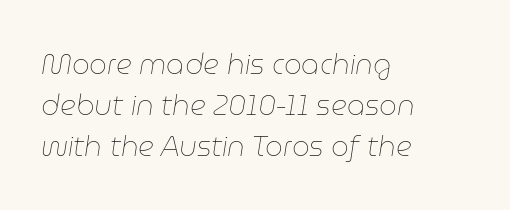
{"italic": "yes", "lean": "right", "slant_degrees": 9, "bold": "no", "weight": "thin", "width": "normal", "stroke_contrast": "low", "x_height": "medium", "monospaced": "no", "underline": "no", "align": "left", "line_spacing": "normal", "line_spacing_ratio": 1.46, "letter_spacing": "normal", "letter_spacing_em": 0.0, "glyph_px": 28}
